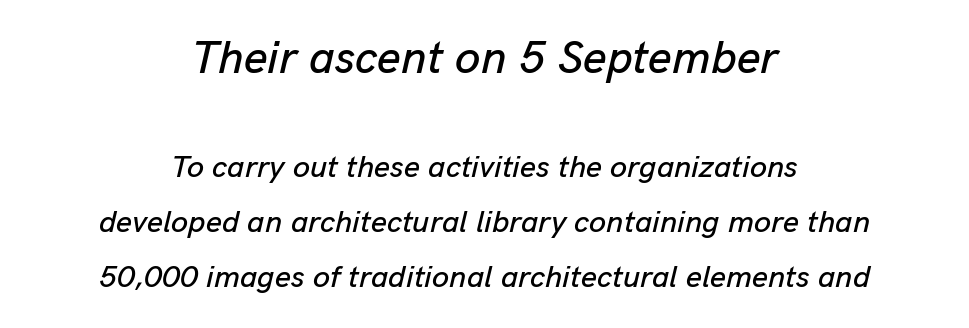
Q: Is the text italic (slanted)? A: Yes, it leans right by about 13 degrees.
Q: Is the text underlined? A: No.
Q: How is the paragraph aligned? A: Centered.
Q: Is the spacing between letters normal or unusually wide? A: Normal.
Q: Which block of text is set in a larger size, the first (top) or the second (bottom)? A: The first (top) one.
Q: Width (condensed, normal, or wide)? A: Normal.
Q: Stroke contrast? A: Low.
Q: x-height? A: Medium.
Q: Monospaced? A: No.
